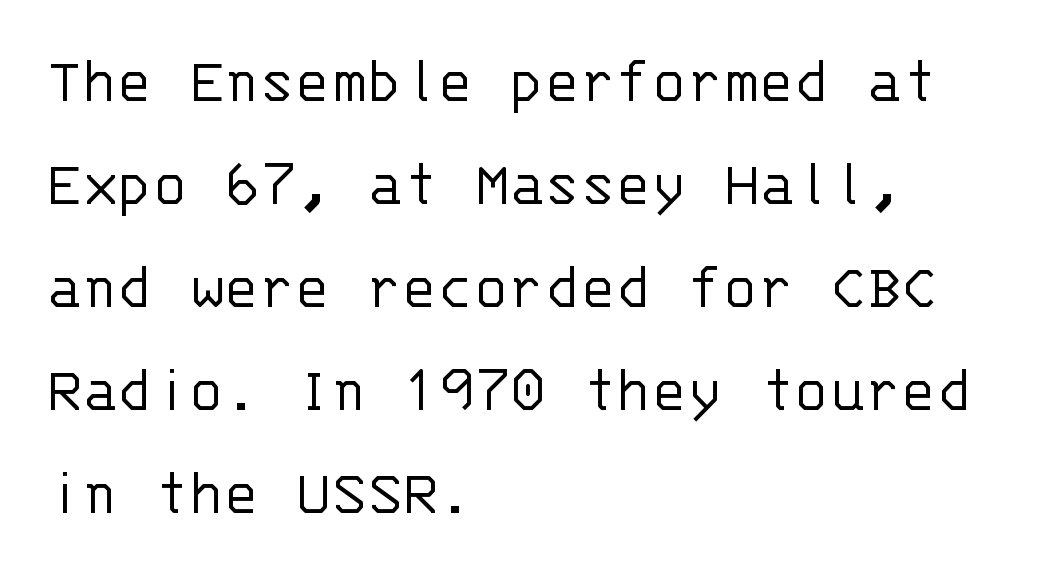
{"serif": "no", "italic": "no", "bold": "no", "weight": "light", "width": "normal", "stroke_contrast": "low", "x_height": "large", "monospaced": "yes", "underline": "no", "align": "left", "line_spacing": "normal", "line_spacing_ratio": 1.56, "letter_spacing": "normal", "letter_spacing_em": 0.0, "glyph_px": 66}
